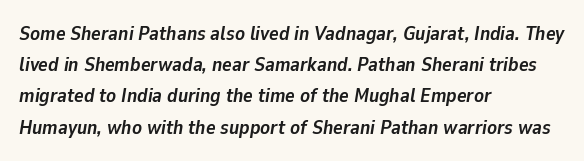
Q: Is the text bold? A: Yes.
Q: Is the text italic (slanted)? A: Yes, it leans right by about 9 degrees.
Q: Is the text underlined? A: No.
Q: How is the paragraph aligned? A: Left-aligned.
Q: Is the spacing between letters normal or unusually wide? A: Normal.
Q: Is the spacing between lines tight, normal or loose? A: Normal.
